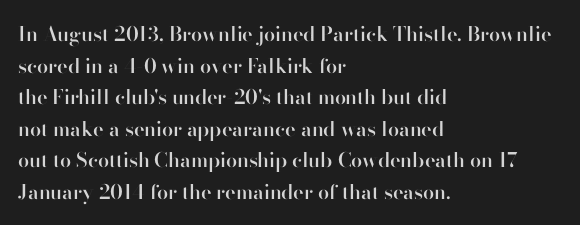
Q: Is the text bold? A: Semi-bold.
Q: Is the text italic (slanted)? A: No, it is upright.
Q: Is the text underlined? A: No.
Q: How is the paragraph aligned? A: Left-aligned.
Q: Is the spacing between letters normal or unusually wide? A: Normal.
Q: Is the spacing between lines tight, normal or loose? A: Normal.
